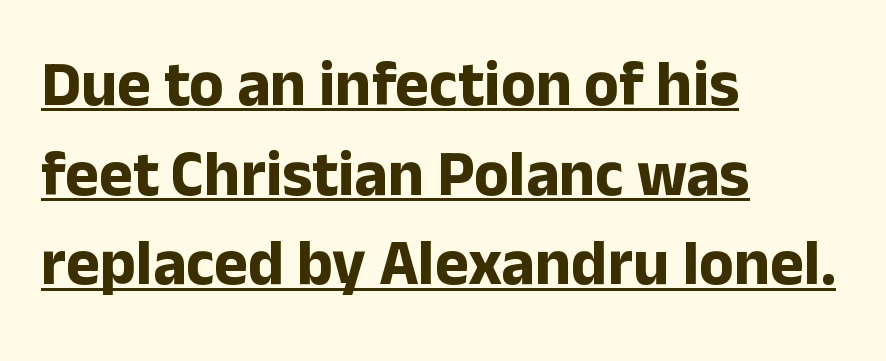
The image shows 64 px bold sans-serif type, upright; set left-aligned, normal line spacing (1.4x), normal letter spacing, underlined; low stroke contrast and a medium x-height.
